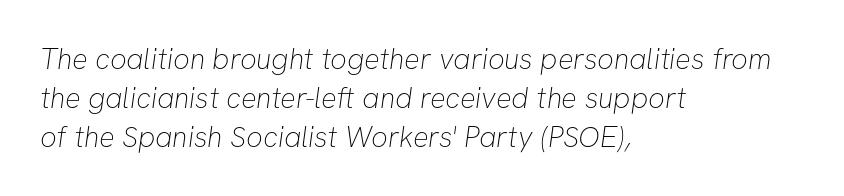
{"serif": "no", "bold": "no", "weight": "thin", "width": "normal", "stroke_contrast": "low", "x_height": "medium", "monospaced": "no", "underline": "no", "align": "left", "line_spacing": "normal", "line_spacing_ratio": 1.34, "letter_spacing": "normal", "letter_spacing_em": 0.0, "glyph_px": 29}
